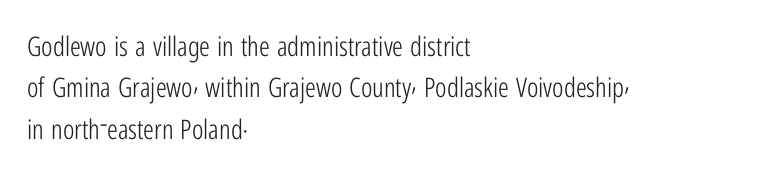
Q: Is the text bold? A: No.
Q: Is the text italic (slanted)? A: No, it is upright.
Q: Is the text underlined? A: No.
Q: How is the paragraph aligned? A: Left-aligned.
Q: Is the spacing between letters normal or unusually wide? A: Normal.
Q: Is the spacing between lines tight, normal or loose? A: Normal.
